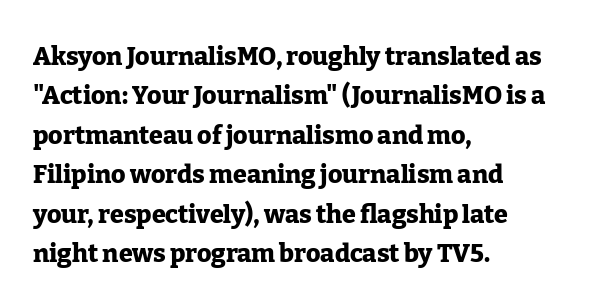
Q: Is the text bold? A: Yes.
Q: Is the text italic (slanted)? A: No, it is upright.
Q: Is the text underlined? A: No.
Q: How is the paragraph aligned? A: Left-aligned.
Q: Is the spacing between letters normal or unusually wide? A: Normal.
Q: Is the spacing between lines tight, normal or loose? A: Normal.
